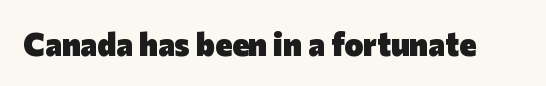
Q: Is the text bold? A: Yes.
Q: Is the text italic (slanted)? A: No, it is upright.
Q: Is the typeface a serif or a sans-serif typeface? A: Sans-serif.
Q: Is the text underlined? A: No.
Q: Is the spacing between letters normal or unusually wide? A: Normal.
Q: Width (condensed, normal, or wide)? A: Normal.
Q: Stroke contrast? A: Low.
Q: x-height? A: Medium.
Q: Monospaced? A: No.
